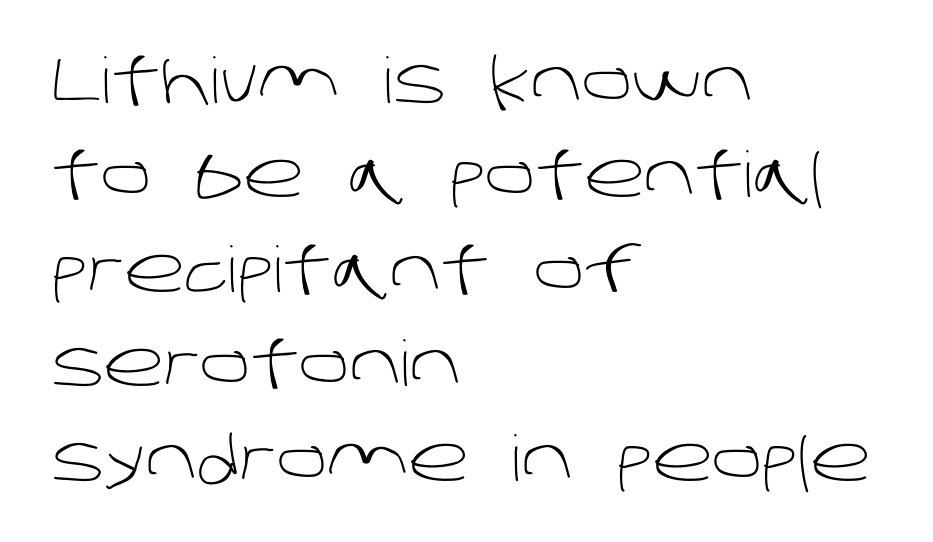
Q: Is the text bold? A: No.
Q: Is the typeface a serif or a sans-serif typeface? A: Sans-serif.
Q: Is the text underlined? A: No.
Q: How is the paragraph aligned? A: Left-aligned.
Q: Is the spacing between letters normal or unusually wide? A: Normal.
Q: Is the spacing between lines tight, normal or loose? A: Normal.
Q: Width (condensed, normal, or wide)? A: Normal.
Q: Stroke contrast? A: Low.
Q: x-height? A: Large.
Q: Monospaced? A: No.
